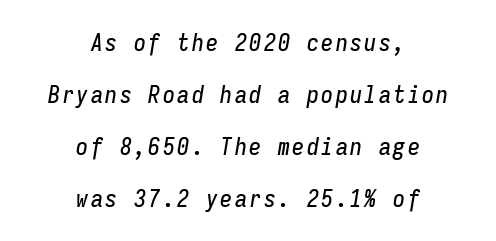
The image shows 24 px text type, italic (leaning right); set centered, loose line spacing (2.16x), not underlined.
